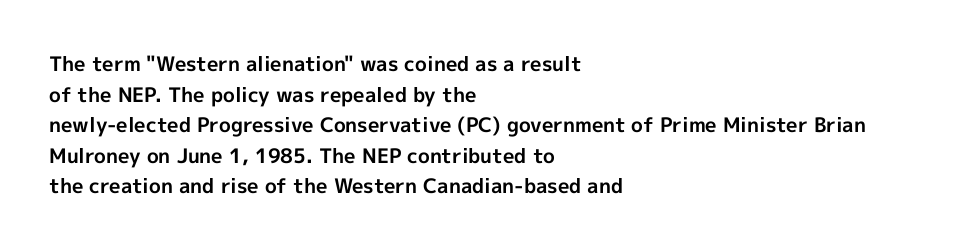
{"italic": "no", "bold": "yes", "underline": "no", "align": "left", "line_spacing": "normal", "line_spacing_ratio": 1.53, "letter_spacing": "normal", "letter_spacing_em": 0.0, "glyph_px": 20}
